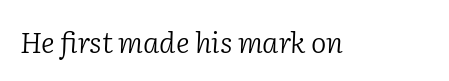
A quiet, ordinary-to-light weight characterises the typeface. The letters advance in unequal steps, a hallmark of proportional type. Standard letterfit; no display-style spreading of the glyphs. Observe the lean: these are italic letterforms. Does the type have serifs? Yes, each stem ends in a small foot.
